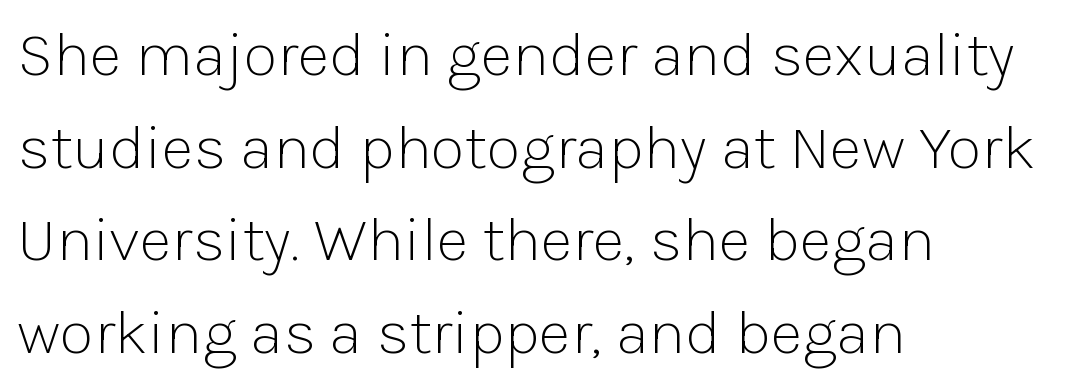
Letters rest on an invisible, unmarked baseline. The gaps between neighbouring characters are ordinary and unremarkable. Serifs: no, the terminals of the letterforms are clean. These lines are rendered in a variable-pitch font. Is there any slant? The stems are plumb. Unbolded letterforms with no extra heft.
